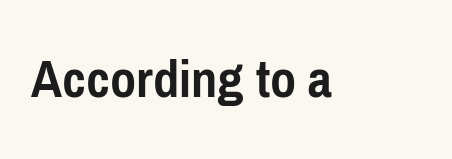
The image shows 57 px semibold, condensed sans-serif type, upright; set normal letter spacing, not underlined; low stroke contrast and a medium x-height.
